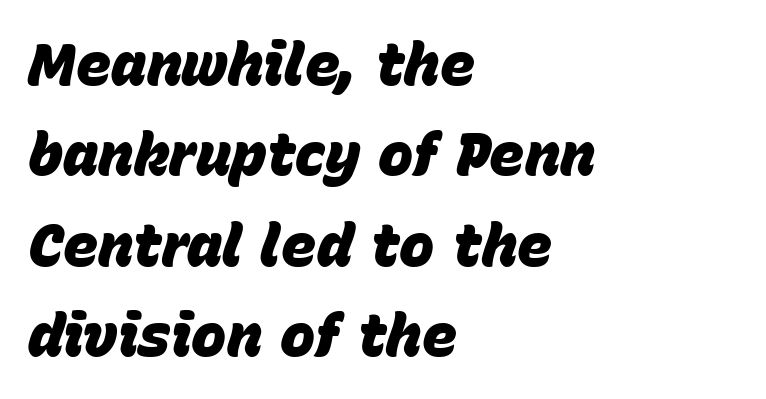
The image shows 59 px heavy type, italic (leaning right); set left-aligned, normal line spacing (1.53x), normal letter spacing, not underlined; low stroke contrast and a large x-height.
